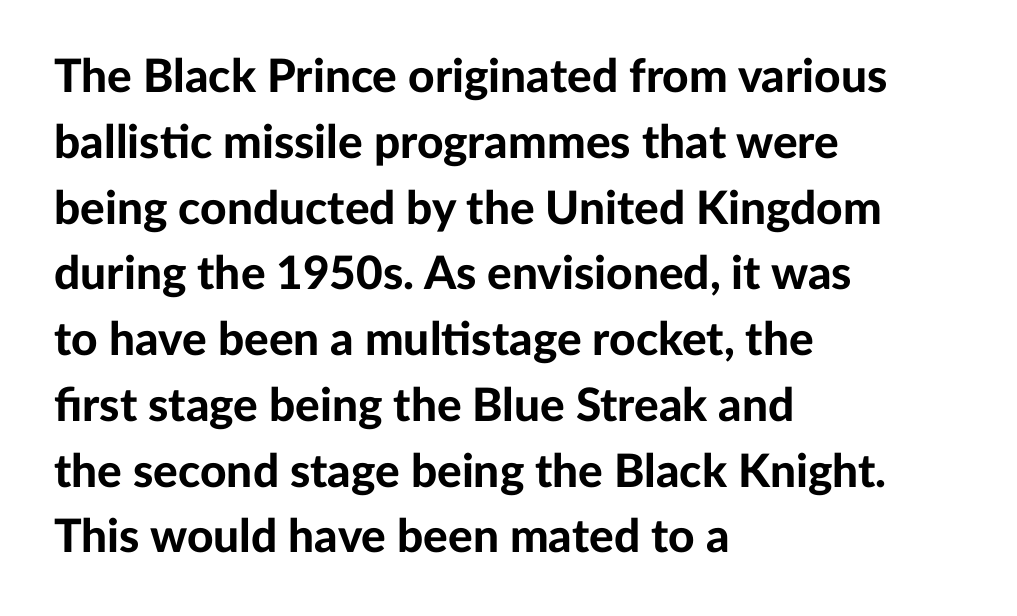
Q: Is the text bold? A: Yes.
Q: Is the text italic (slanted)? A: No, it is upright.
Q: Is the typeface a serif or a sans-serif typeface? A: Sans-serif.
Q: Is the text underlined? A: No.
Q: How is the paragraph aligned? A: Left-aligned.
Q: Is the spacing between letters normal or unusually wide? A: Normal.
Q: Is the spacing between lines tight, normal or loose? A: Normal.
Q: Width (condensed, normal, or wide)? A: Normal.
Q: Stroke contrast? A: Low.
Q: x-height? A: Medium.
Q: Monospaced? A: No.
